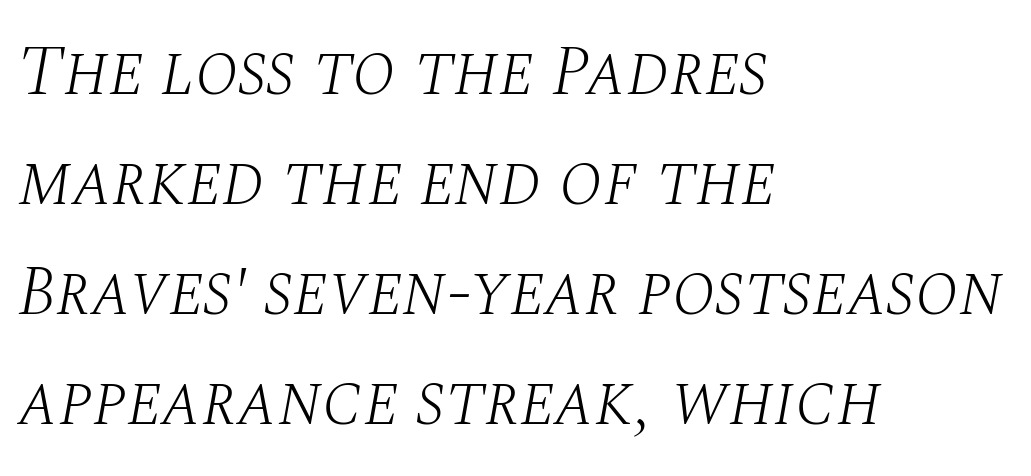
Q: Is the text bold? A: No.
Q: Is the text italic (slanted)? A: Yes, it leans right by about 10 degrees.
Q: Is the typeface a serif or a sans-serif typeface? A: Serif.
Q: Is the text underlined? A: No.
Q: How is the paragraph aligned? A: Left-aligned.
Q: Is the spacing between letters normal or unusually wide? A: Normal.
Q: Is the spacing between lines tight, normal or loose? A: Normal.
Q: Width (condensed, normal, or wide)? A: Normal.
Q: Stroke contrast? A: Medium.
Q: x-height? A: Large.
Q: Monospaced? A: No.
